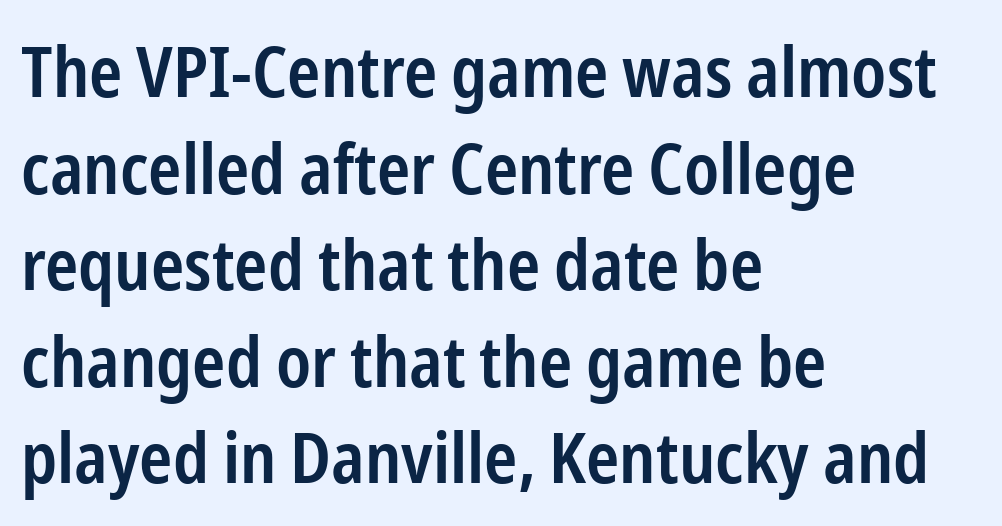
Q: Is the text bold? A: Semi-bold.
Q: Is the text italic (slanted)? A: No, it is upright.
Q: Is the typeface a serif or a sans-serif typeface? A: Sans-serif.
Q: Is the text underlined? A: No.
Q: How is the paragraph aligned? A: Left-aligned.
Q: Is the spacing between letters normal or unusually wide? A: Normal.
Q: Is the spacing between lines tight, normal or loose? A: Normal.
Q: Width (condensed, normal, or wide)? A: Condensed.
Q: Stroke contrast? A: Low.
Q: x-height? A: Medium.
Q: Monospaced? A: No.
